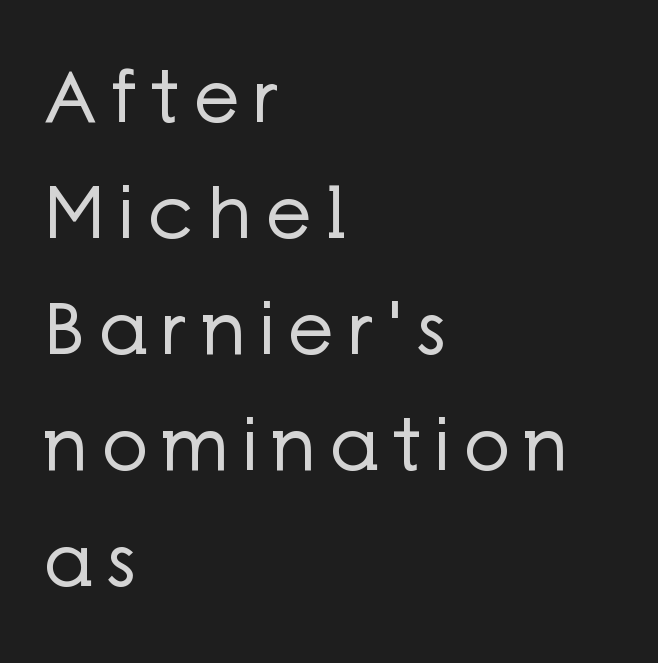
{"serif": "no", "italic": "no", "bold": "no", "weight": "regular", "width": "normal", "stroke_contrast": "low", "x_height": "medium", "monospaced": "no", "underline": "no", "align": "left", "line_spacing": "normal", "line_spacing_ratio": 1.61, "letter_spacing": "wide", "letter_spacing_em": 0.2, "glyph_px": 72}
